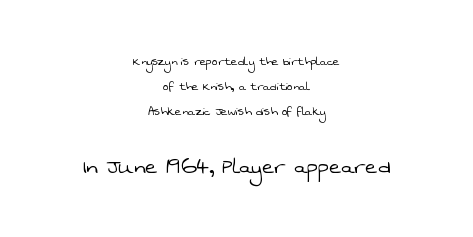
The image shows 26 px text type; set centered, line spacing 1.78x, normal letter spacing, not underlined; the second (bottom) block is 1.86x larger.
